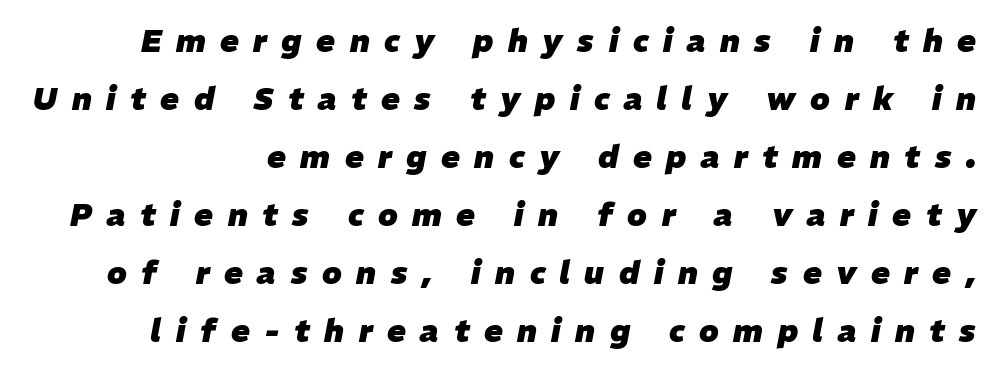
The rendering uses natural spacing where letterforms have individual widths. Underline: absent. A typesetter would call this heavily tracked-out type. Quick note: italic.
